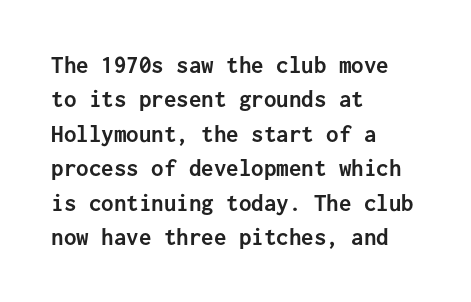
The image shows 25 px bold type, upright; set left-aligned, normal line spacing (1.38x), normal letter spacing, not underlined.
